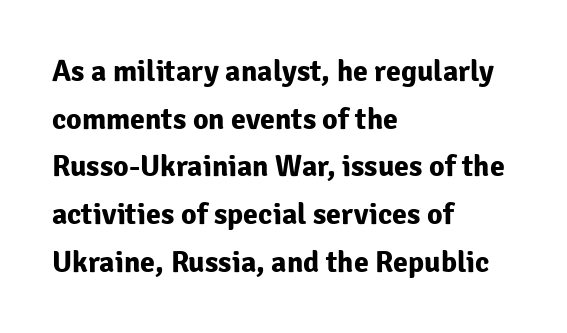
The image shows 30 px bold sans-serif type, upright; set left-aligned, normal line spacing (1.59x), normal letter spacing, not underlined; low stroke contrast and a medium x-height.
